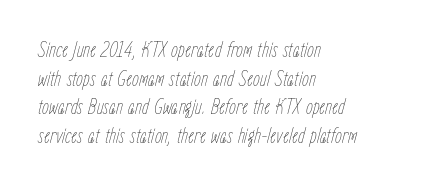
The image shows 22 px text type, italic (leaning right); set left-aligned, normal line spacing (1.3x), normal letter spacing, not underlined.
